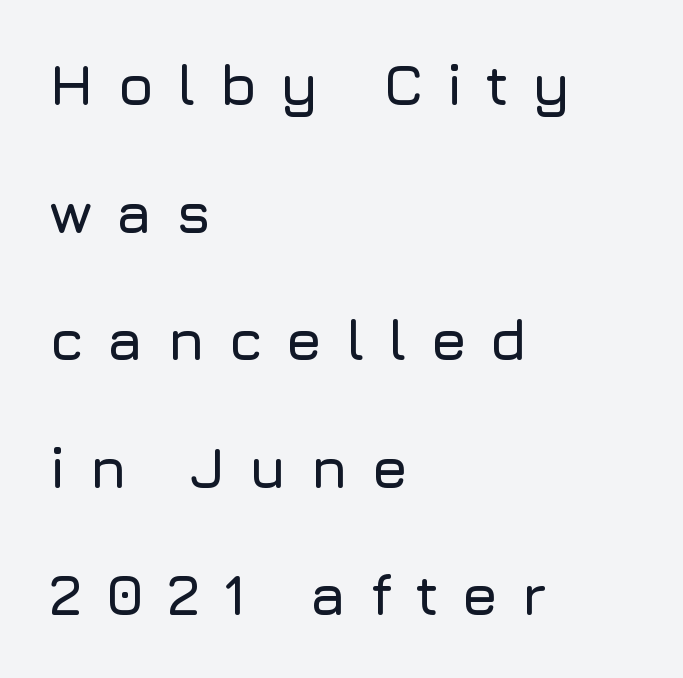
The glyphs are unaccompanied by any horizontal stroke below them. In terms of posture, this sample is upright. Honestly, the rows look like they've been pulled way apart. In terms of letterform style, serifs are entirely absent. A typesetter would call this proportional, since set widths differ per character. The rendering inserts visible extra space after every character.
